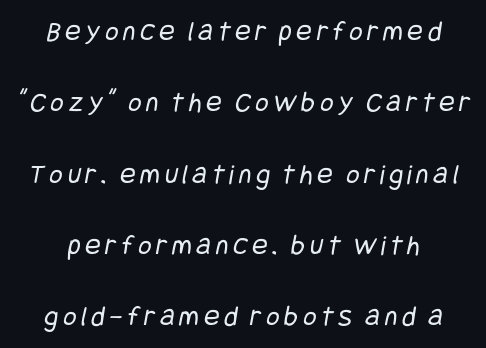
Compared with typical paragraphs, the rows here are farther apart. Think standard paragraph weight, or any step lighter than that. Rule under the text: the space is simply empty. Serifs: no, the terminals of the letterforms are clean.
